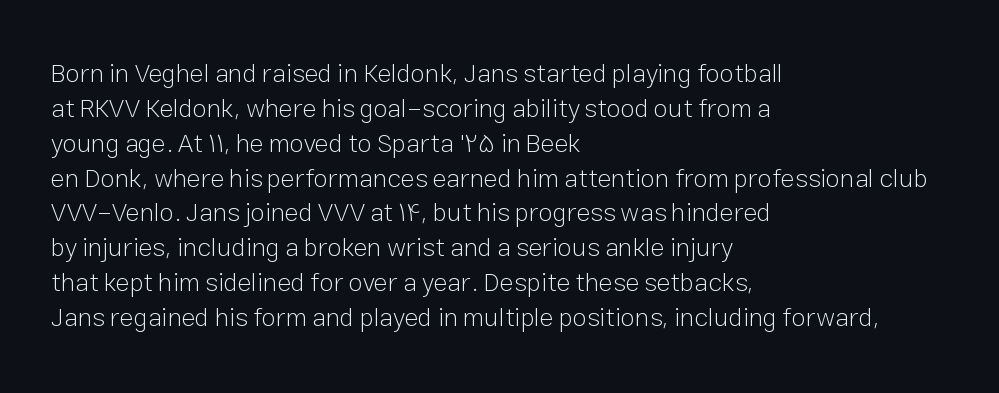
The strip under each line holds only bare page. Short note: letters normally spaced. The axis of the letterforms is exactly vertical. Line spacing here is normal. The rendering anchors every line to the left-hand side.
